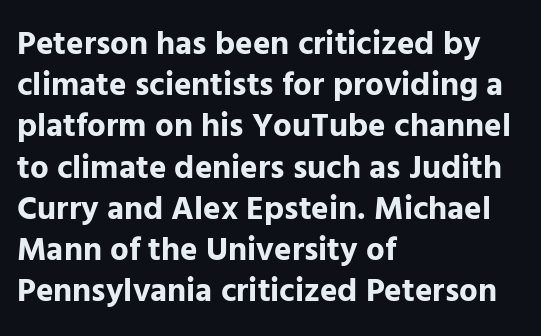
The image shows 33 px bold sans-serif type, upright; set left-aligned, normal line spacing (1.25x), normal letter spacing, not underlined; low stroke contrast and a medium x-height.
